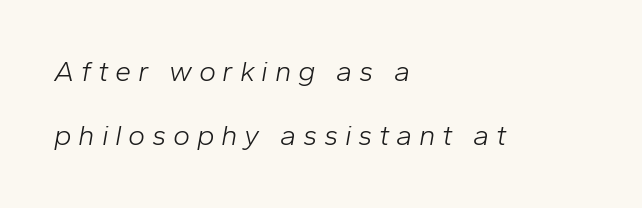
{"italic": "yes", "lean": "right", "slant_degrees": 10, "bold": "no", "weight": "light", "width": "normal", "stroke_contrast": "low", "x_height": "medium", "monospaced": "no", "underline": "no", "align": "left", "line_spacing": "loose", "line_spacing_ratio": 2.21, "letter_spacing": "wide", "letter_spacing_em": 0.23, "glyph_px": 29}
